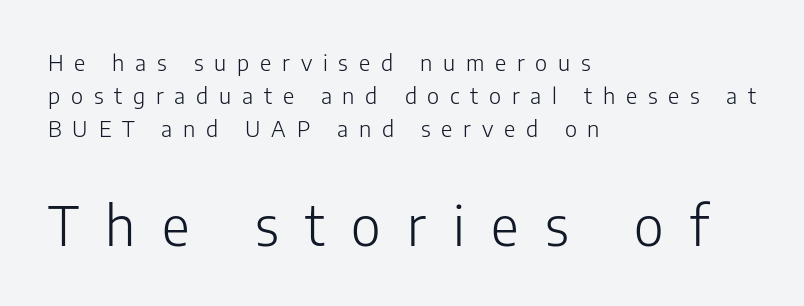
{"serif": "no", "italic": "no", "bold": "no", "weight": "light", "width": "normal", "stroke_contrast": "low", "x_height": "medium", "monospaced": "no", "underline": "no", "align": "left", "line_spacing": "normal", "line_spacing_ratio": 1.49, "letter_spacing": "wide", "letter_spacing_em": 0.49, "larger_block": "second", "size_ratio": 2.45, "glyph_px": 54}
